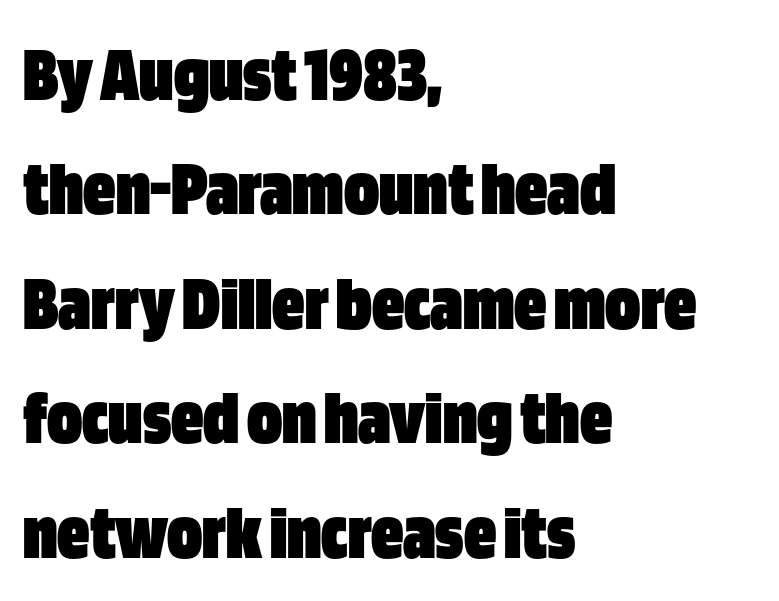
{"serif": "no", "italic": "no", "bold": "yes", "weight": "heavy", "width": "condensed", "stroke_contrast": "low", "x_height": "large", "monospaced": "no", "underline": "no", "align": "left", "line_spacing": "normal", "line_spacing_ratio": 1.43, "letter_spacing": "normal", "letter_spacing_em": 0.0, "glyph_px": 80}
